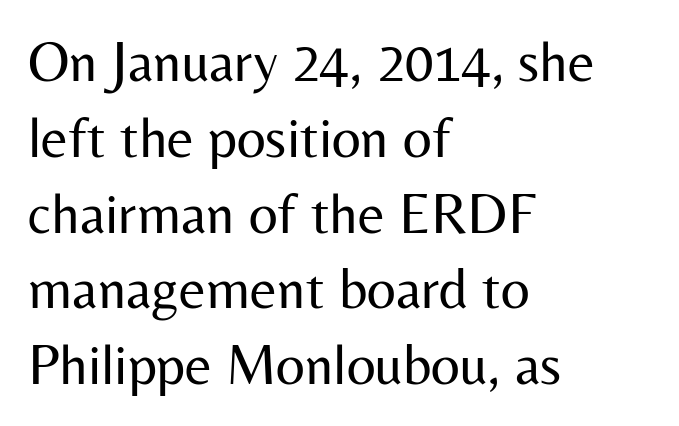
{"serif": "no", "italic": "no", "bold": "no", "weight": "regular", "width": "normal", "stroke_contrast": "medium", "x_height": "medium", "monospaced": "no", "underline": "no", "align": "left", "line_spacing": "normal", "line_spacing_ratio": 1.33, "letter_spacing": "normal", "letter_spacing_em": 0.0, "glyph_px": 57}
